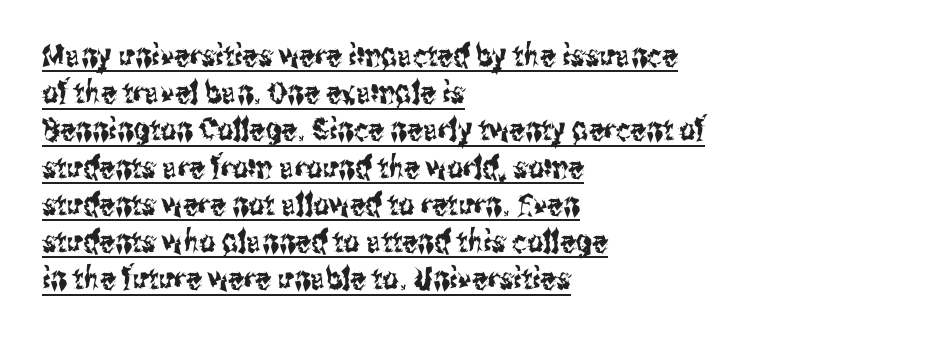
The image shows 31 px condensed sans-serif type, upright; set left-aligned, line spacing 1.2x, normal letter spacing, underlined; medium stroke contrast and a medium x-height.
